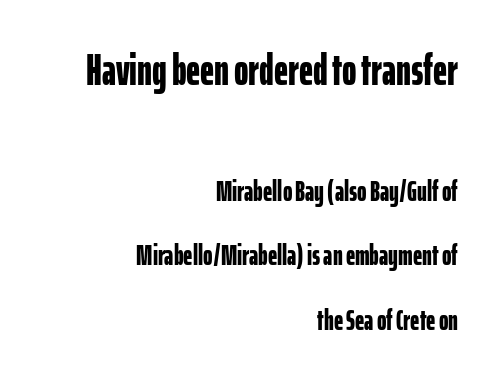
The image shows 44 px bold, condensed sans-serif type, upright; set right-aligned, loose line spacing (2.22x), normal letter spacing, not underlined; the first (top) block is 1.52x larger; low stroke contrast and a medium x-height.
